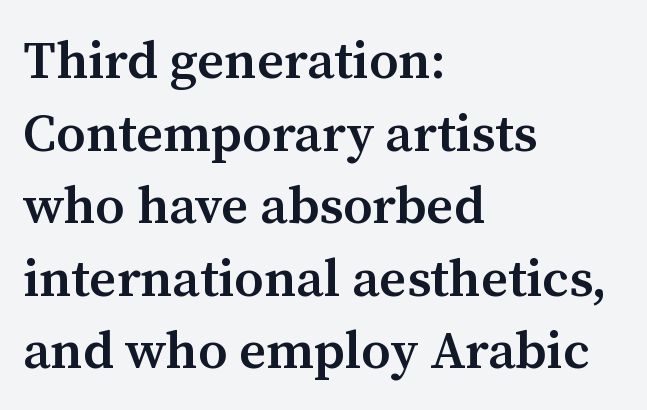
Is the block centered? No — it sits flush against the left margin. Varying glyph widths throughout — classic text-font behaviour. Clear beneath every line of the passage. Regarding leading, the lines here are spaced in the standard way.
